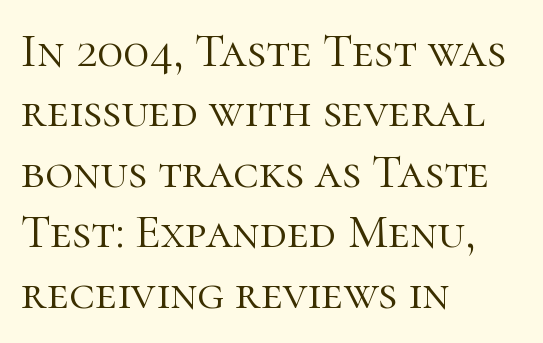
Varying glyph widths throughout — classic text-font behaviour. The typeface has the unassuming heft of standard copy or less. Check the space under the baseline: it is left empty. Nope, not italic — everything's standing straight. Horizontal alignment here is leftward, the default for most running prose.
